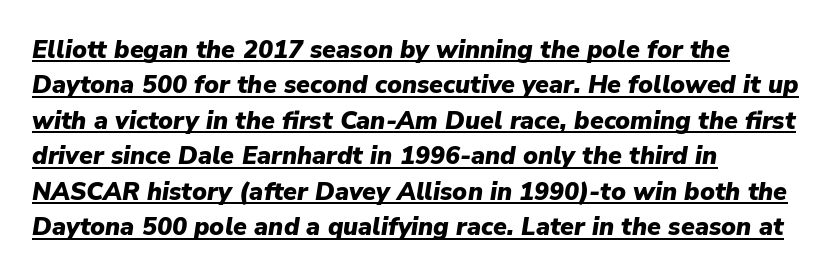
Tracking value appears to be zero — textbook default spacing. Slanted lettering throughout. Line beginnings align vertically; line endings do not. A continuous stroke trails under the words, as in a hyperlink.
